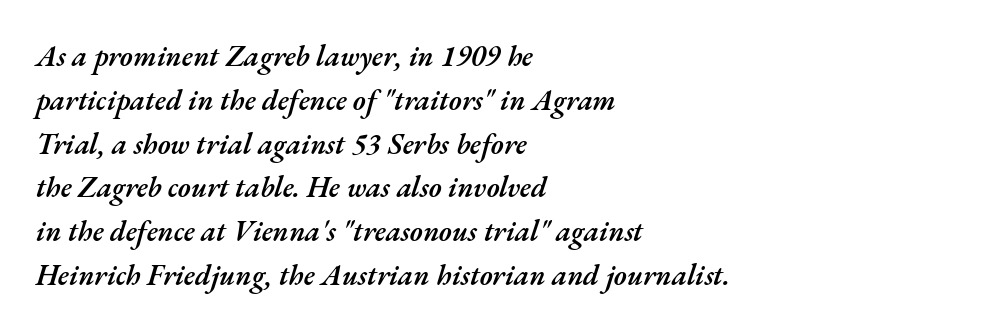
Slant detected: the letters are inclined. A classic flush-left, rag-right setting is used for this passage. Lines of text with bare space underneath. Evenly set lines give the paragraph a standard silhouette. Note the varied advance widths — an 'i' is clearly narrower than an 'm'. Is the type bold? Partly — it's a semibold, heavier than regular but not fully bold.
